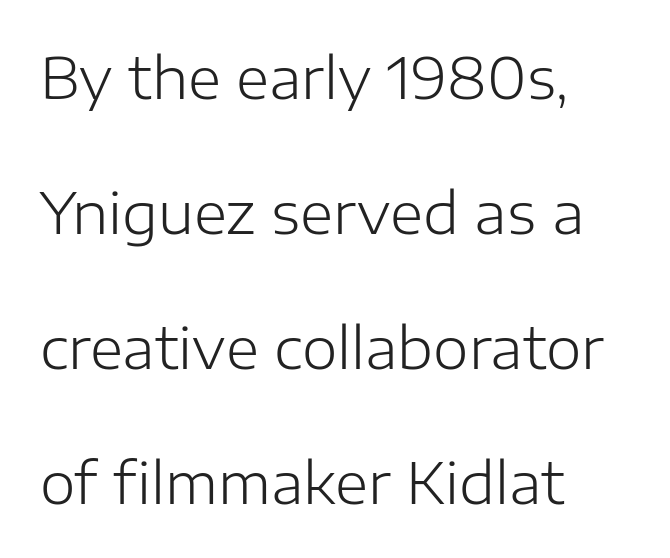
Line spacing here is loose. Character widths vary here, with narrow letters taking less room than wide ones. Letterform terminals end flat and unadorned throughout the passage. Compared with typical body copy, the letter spacing here is the same. Line starts are locked; line ends wander.
